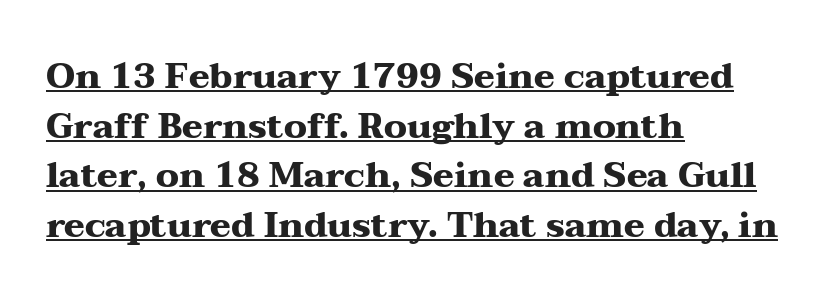
{"serif": "yes", "italic": "no", "bold": "yes", "weight": "heavy", "width": "wide", "stroke_contrast": "medium", "x_height": "medium", "monospaced": "no", "underline": "yes", "align": "left", "line_spacing": "normal", "line_spacing_ratio": 1.42, "letter_spacing": "normal", "letter_spacing_em": 0.0, "glyph_px": 35}
